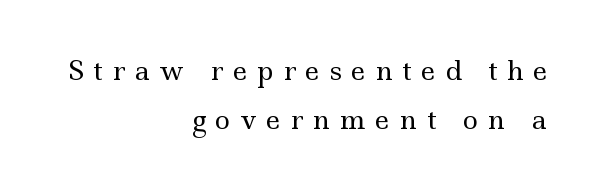
Q: Is the text bold? A: No.
Q: Is the text italic (slanted)? A: No, it is upright.
Q: Is the text underlined? A: No.
Q: How is the paragraph aligned? A: Right-aligned.
Q: Is the spacing between letters normal or unusually wide? A: Unusually wide.
Q: Is the spacing between lines tight, normal or loose? A: Loose.
